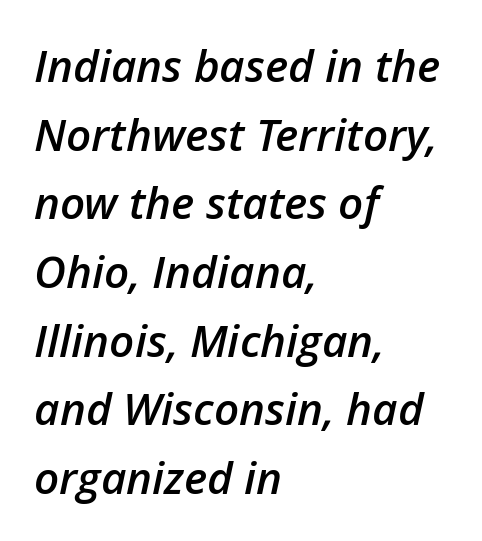
{"italic": "yes", "lean": "right", "slant_degrees": 12, "bold": "semi", "weight": "semibold", "width": "normal", "stroke_contrast": "low", "x_height": "medium", "monospaced": "no", "underline": "no", "align": "left", "line_spacing": "normal", "line_spacing_ratio": 1.56, "letter_spacing": "normal", "letter_spacing_em": 0.0, "glyph_px": 44}
